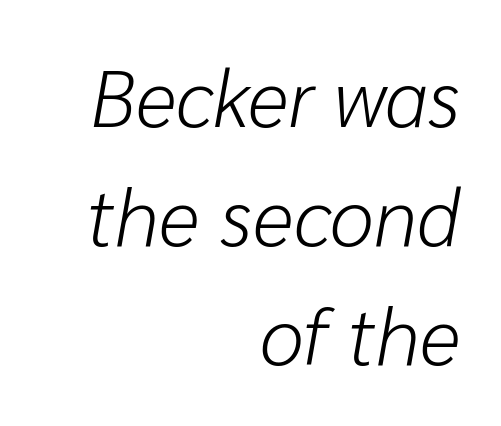
Tracking here is standard; glyphs follow each other at the usual distance. Whoever set this chose a conventional vertical rhythm. Teacher's note: observe the even right margin — that is flush-right alignment. A bare baseline throughout the passage. Tall strokes in this sample are angled rather than plumb. The weight would be labelled regular, book, light, or lighter still.
